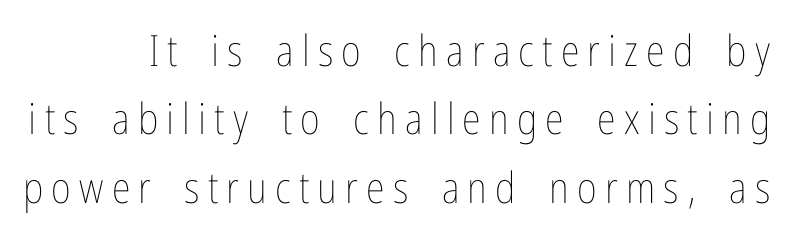
Q: Is the text bold? A: No.
Q: Is the text italic (slanted)? A: No, it is upright.
Q: Is the text underlined? A: No.
Q: Is the spacing between lines tight, normal or loose? A: Normal.
Q: Width (condensed, normal, or wide)? A: Condensed.
Q: Stroke contrast? A: Low.
Q: x-height? A: Medium.
Q: Monospaced? A: No.
